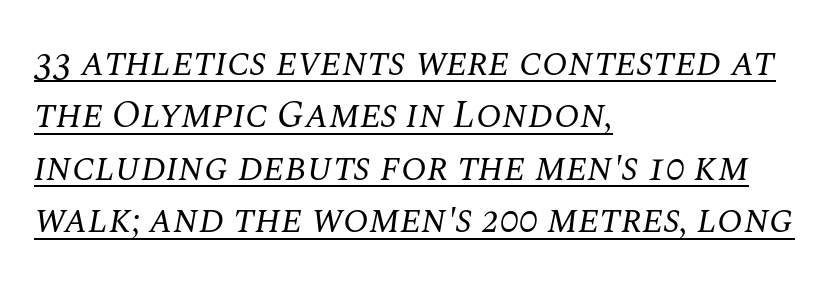
The letters sit at their default tracking, neither squeezed nor spread. Weight: regular or lighter. The passage shown is typeset with a serif family. You could not count columns in this text — the font is proportionally spaced. What decoration does the sample have? An underline. A typesetter would call this leading conventional body-copy spacing.
